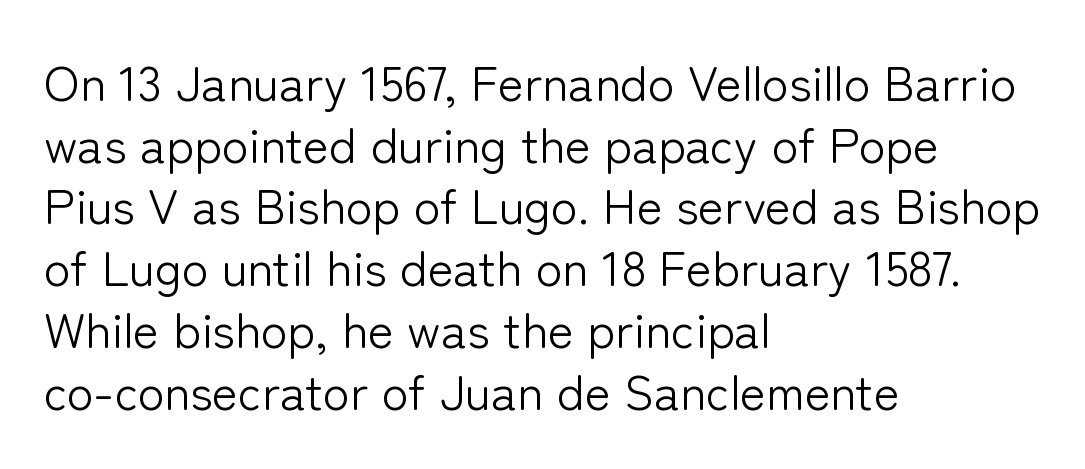
Q: Is the text bold? A: No.
Q: Is the text italic (slanted)? A: No, it is upright.
Q: Is the typeface a serif or a sans-serif typeface? A: Sans-serif.
Q: Is the text underlined? A: No.
Q: How is the paragraph aligned? A: Left-aligned.
Q: Is the spacing between letters normal or unusually wide? A: Normal.
Q: Is the spacing between lines tight, normal or loose? A: Normal.
Q: Width (condensed, normal, or wide)? A: Normal.
Q: Stroke contrast? A: Low.
Q: x-height? A: Medium.
Q: Monospaced? A: No.
